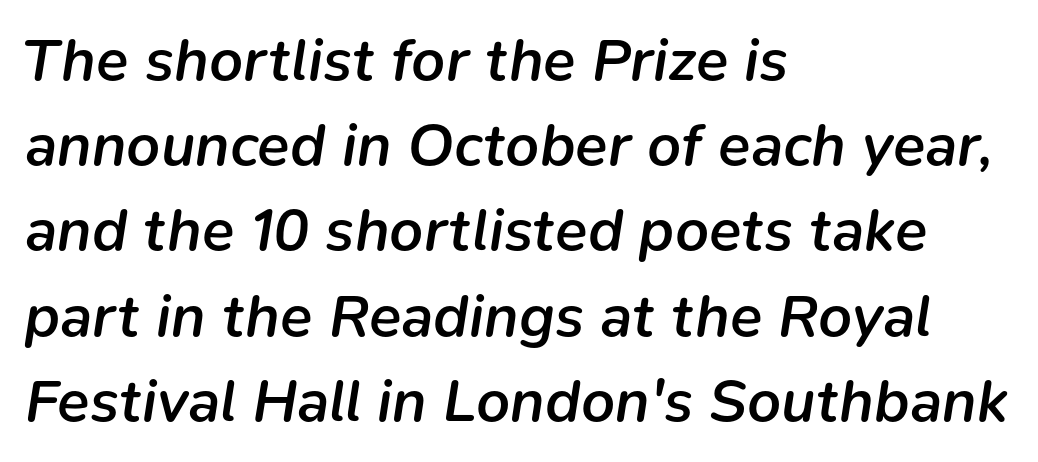
{"italic": "yes", "lean": "right", "slant_degrees": 9, "bold": "semi", "weight": "semibold", "width": "normal", "stroke_contrast": "low", "x_height": "medium", "monospaced": "no", "underline": "no", "align": "left", "line_spacing": "normal", "line_spacing_ratio": 1.42, "letter_spacing": "normal", "letter_spacing_em": 0.0, "glyph_px": 60}
